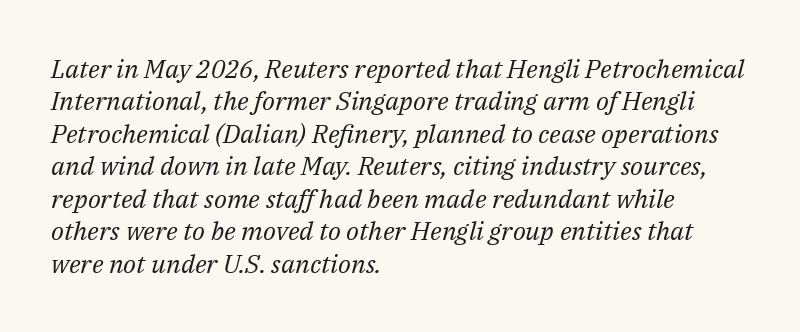
Q: Is the text bold? A: No.
Q: Is the text italic (slanted)? A: Yes, it leans right by about 14 degrees.
Q: Is the text underlined? A: No.
Q: How is the paragraph aligned? A: Left-aligned.
Q: Is the spacing between letters normal or unusually wide? A: Normal.
Q: Is the spacing between lines tight, normal or loose? A: Normal.
